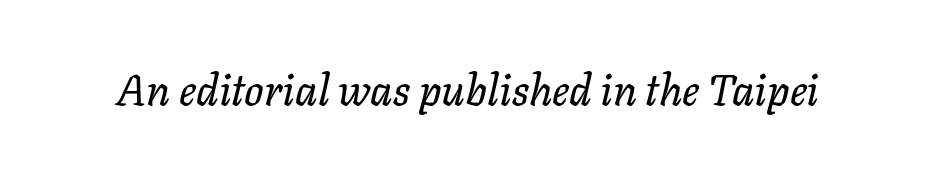
{"italic": "yes", "lean": "right", "slant_degrees": 11, "width": "normal", "stroke_contrast": "low", "x_height": "medium", "monospaced": "no", "underline": "no", "letter_spacing": "normal", "letter_spacing_em": 0.0, "glyph_px": 43}
